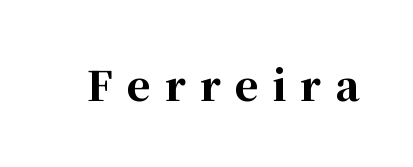
Q: Is the text bold? A: Yes.
Q: Is the text italic (slanted)? A: No, it is upright.
Q: Is the typeface a serif or a sans-serif typeface? A: Serif.
Q: Is the text underlined? A: No.
Q: Is the spacing between letters normal or unusually wide? A: Unusually wide.
Q: Width (condensed, normal, or wide)? A: Normal.
Q: Stroke contrast? A: High.
Q: x-height? A: Medium.
Q: Monospaced? A: No.
